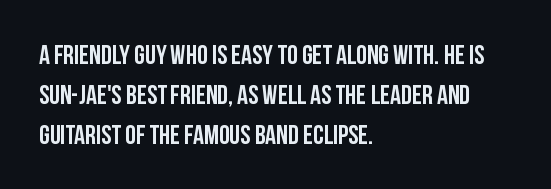
Q: Is the text italic (slanted)? A: No, it is upright.
Q: Is the text underlined? A: No.
Q: How is the paragraph aligned? A: Left-aligned.
Q: Is the spacing between letters normal or unusually wide? A: Normal.
Q: Is the spacing between lines tight, normal or loose? A: Normal.
